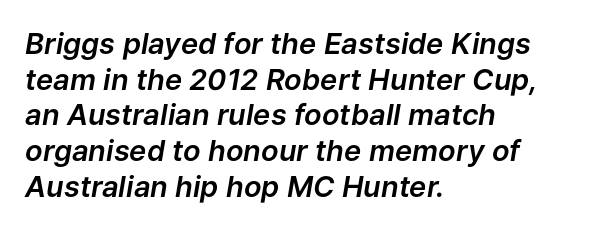
The image shows 29 px text type, italic (leaning right); set left-aligned, line spacing 1.23x, normal letter spacing, not underlined; low stroke contrast and a medium x-height.
